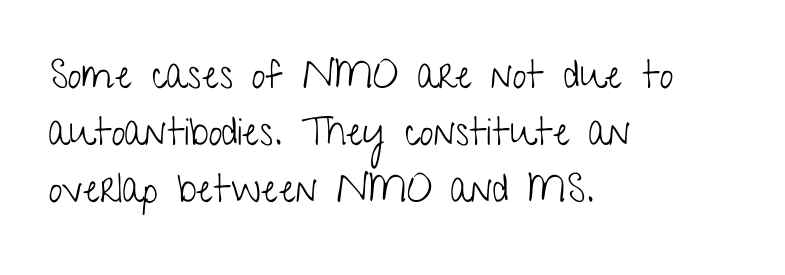
Tall strokes in this sample are plumb rather than angled. Layout note: lines flush left. The passage shown is typed in a proportional face where columns would drift. Is there much room between lines? A standard amount, neither cramped nor airy. Serif or sans? Sans — the stroke terminals are bare. This rendering leaves character spacing at its baseline value.
